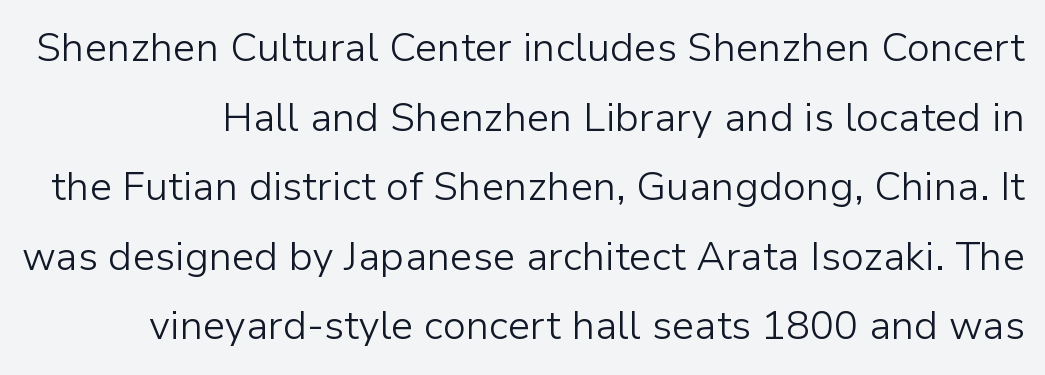
The letters carry no serifs — their stems end cleanly without finishing strokes. Each letter keeps its own natural width here, so spacing adapts to shape. Weight class: somewhere from thin through regular. The area under the type is left untouched.
